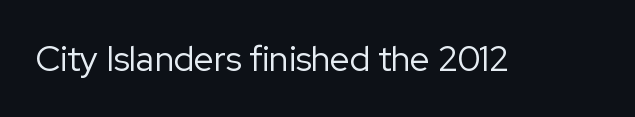
Q: Is the text bold? A: No.
Q: Is the text italic (slanted)? A: No, it is upright.
Q: Is the typeface a serif or a sans-serif typeface? A: Sans-serif.
Q: Is the text underlined? A: No.
Q: Is the spacing between letters normal or unusually wide? A: Normal.
Q: Width (condensed, normal, or wide)? A: Normal.
Q: Stroke contrast? A: Low.
Q: x-height? A: Medium.
Q: Monospaced? A: No.
